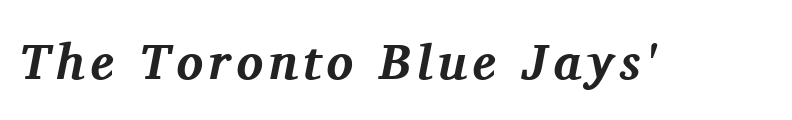
{"serif": "yes", "italic": "yes", "lean": "right", "slant_degrees": 11, "bold": "yes", "weight": "bold", "width": "normal", "stroke_contrast": "medium", "x_height": "medium", "monospaced": "no", "underline": "no", "glyph_px": 50}
